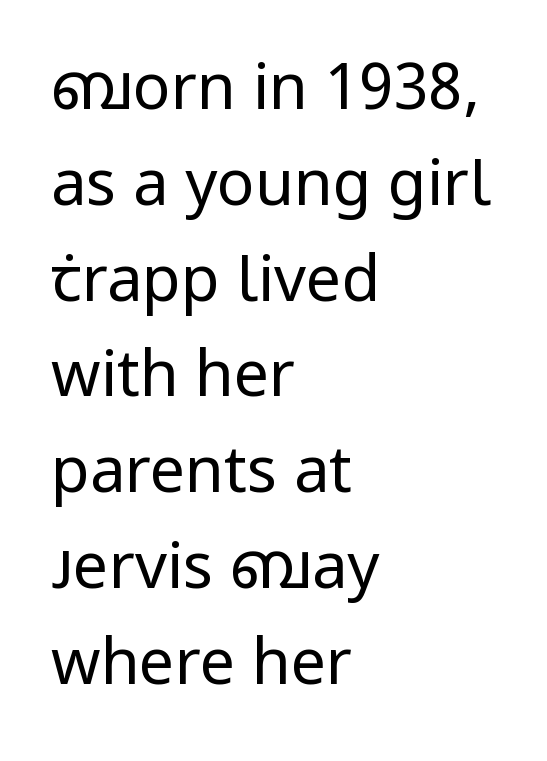
{"serif": "no", "italic": "no", "bold": "no", "weight": "regular", "width": "normal", "stroke_contrast": "low", "x_height": "medium", "monospaced": "no", "underline": "no", "align": "left", "line_spacing": "normal", "line_spacing_ratio": 1.52, "letter_spacing": "normal", "letter_spacing_em": 0.0, "glyph_px": 63}
